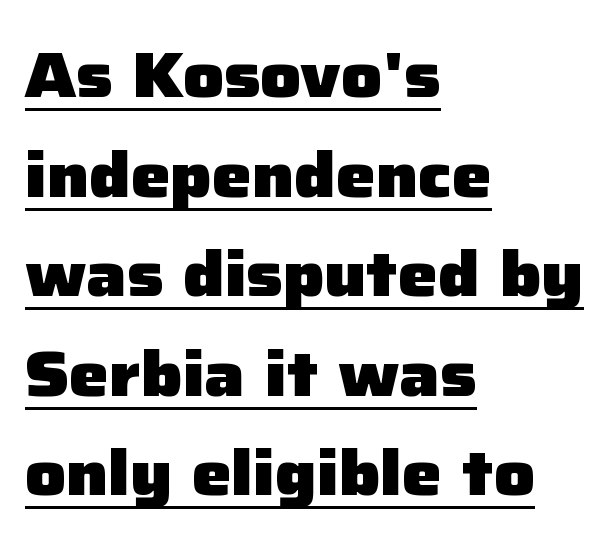
This sample uses plain, unmodified letter spacing. Serifs: no, the terminals of the letterforms are clean. Reading down the block, your eye returns to a fixed left position each line. Horizontal bands of white between lines are of average thickness.
